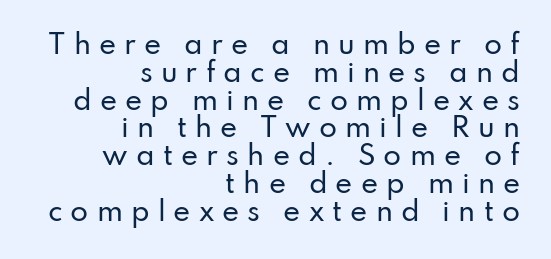
{"italic": "no", "underline": "no", "align": "right", "line_spacing": "tight", "line_spacing_ratio": 1.07, "letter_spacing": "wide", "letter_spacing_em": 0.31, "glyph_px": 26}
